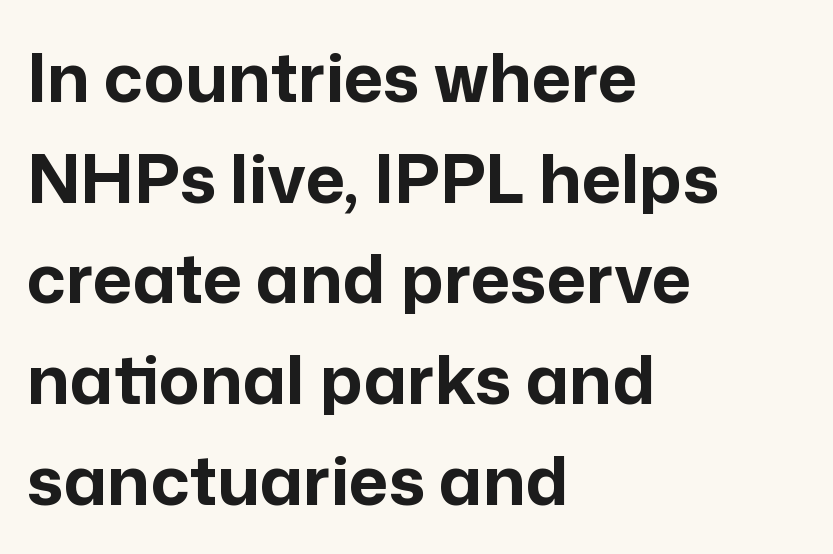
{"serif": "no", "italic": "no", "bold": "yes", "weight": "bold", "width": "normal", "stroke_contrast": "low", "x_height": "medium", "monospaced": "no", "underline": "no", "align": "left", "line_spacing": "normal", "line_spacing_ratio": 1.48, "letter_spacing": "normal", "letter_spacing_em": 0.0, "glyph_px": 68}
